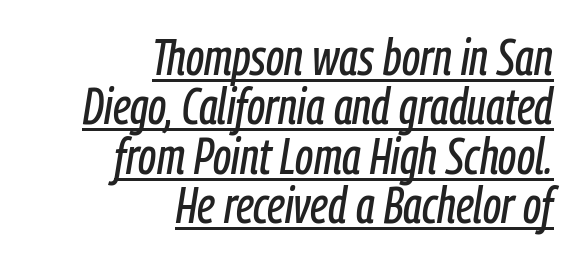
The face used here is proportionally spaced, like ordinary book or web type. Honestly, the underline is the first thing you notice here. The letters are slanted; this is an italic face. The horizontal fit of the characters is conventional and even. Alignment: flush right. The passage shown stacks its lines with hardly any gap.
